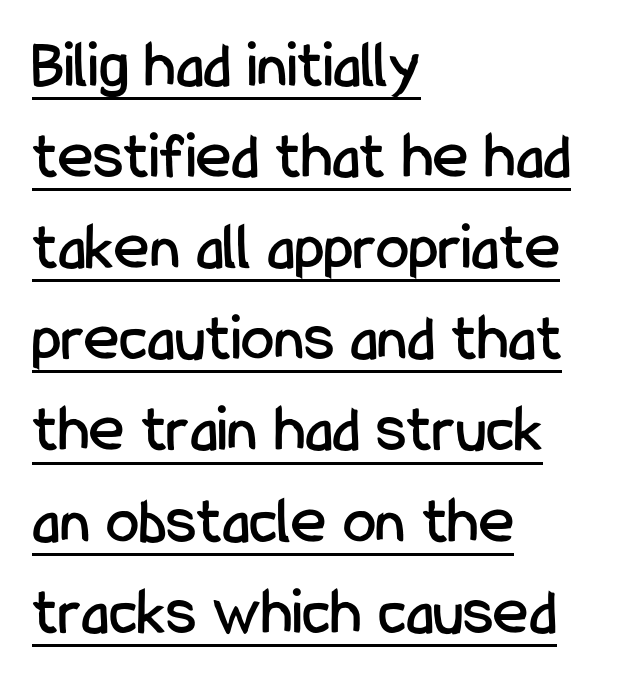
{"serif": "no", "italic": "no", "width": "condensed", "stroke_contrast": "low", "x_height": "medium", "monospaced": "no", "underline": "yes", "align": "left", "line_spacing": "normal", "line_spacing_ratio": 1.36, "letter_spacing": "normal", "letter_spacing_em": 0.0, "glyph_px": 67}
